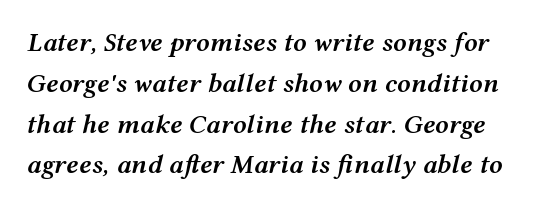
Q: Is the text bold? A: Semi-bold.
Q: Is the text italic (slanted)? A: Yes, it leans right by about 12 degrees.
Q: Is the text underlined? A: No.
Q: Is the spacing between letters normal or unusually wide? A: Normal.
Q: Is the spacing between lines tight, normal or loose? A: Normal.
